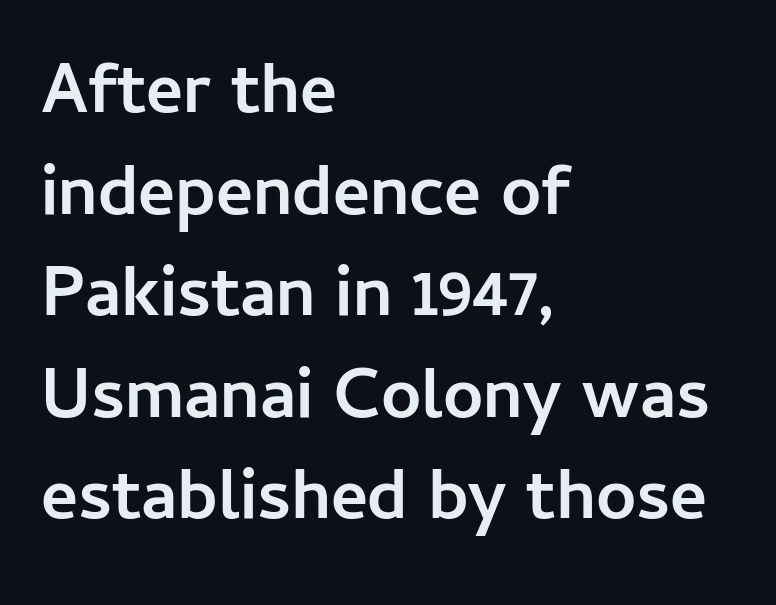
{"serif": "no", "italic": "no", "bold": "yes", "weight": "semibold", "width": "normal", "stroke_contrast": "low", "x_height": "medium", "monospaced": "no", "underline": "no", "align": "left", "line_spacing": "normal", "line_spacing_ratio": 1.43, "letter_spacing": "normal", "letter_spacing_em": 0.0, "glyph_px": 71}
